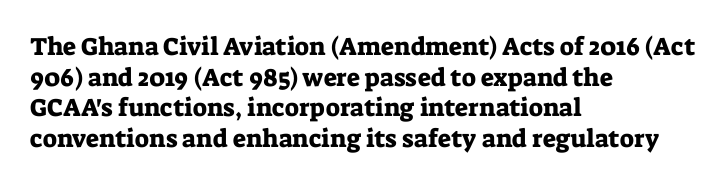
The image shows 25 px text type, upright; set left-aligned, line spacing 1.23x, normal letter spacing, not underlined.
